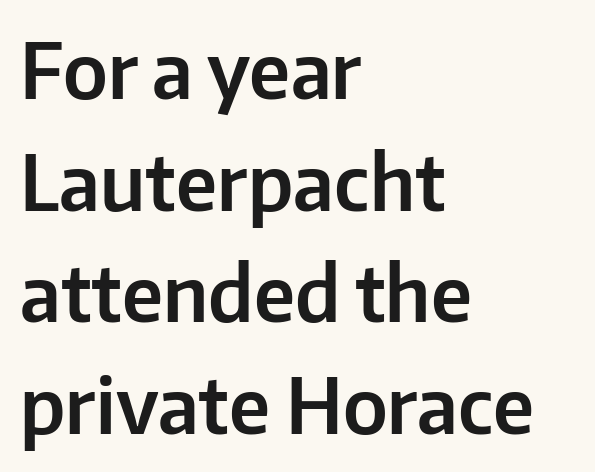
Spacing between characters is what you'd get straight out of the box. The glyphs are unaccompanied by any horizontal stroke below them. These lines are set flush left with a ragged right edge. The passage shown is typeset with a sans-serif family.
